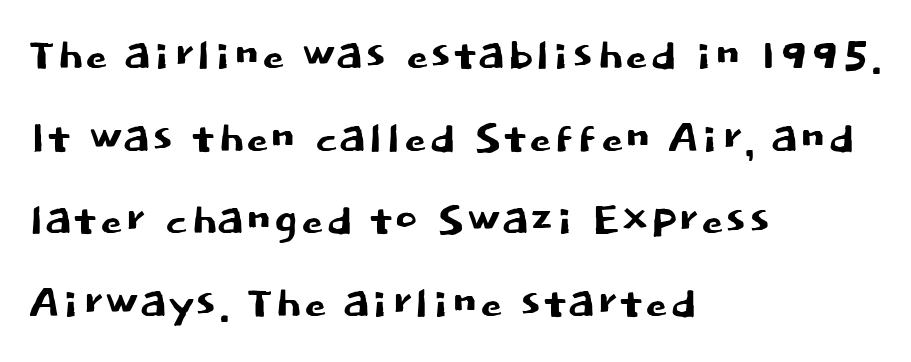
Does the type have serifs? No, each stem ends abruptly. The designer left line spacing at the default. Do the characters align in a grid? No, the font is proportional. The letters sit at their default tracking, neither squeezed nor spread. When letters stand straight like this, we call the style roman or upright.
